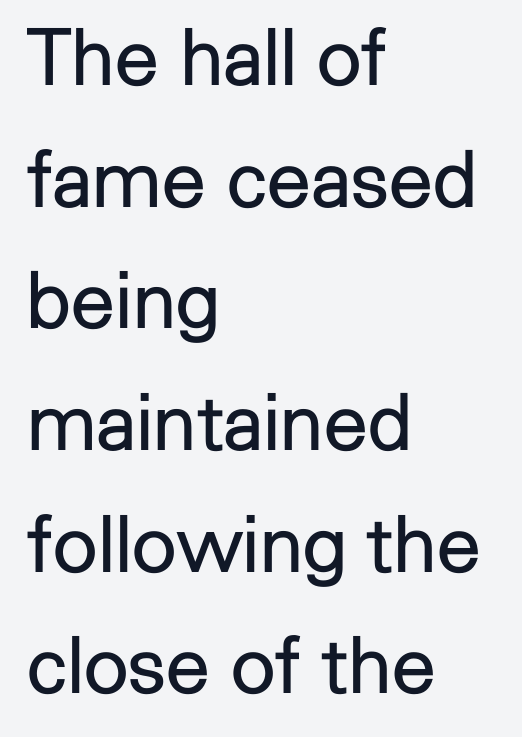
{"serif": "no", "italic": "no", "bold": "no", "weight": "regular", "width": "normal", "stroke_contrast": "low", "x_height": "medium", "monospaced": "no", "underline": "no", "align": "left", "line_spacing": "normal", "line_spacing_ratio": 1.54, "letter_spacing": "normal", "letter_spacing_em": 0.0, "glyph_px": 79}
